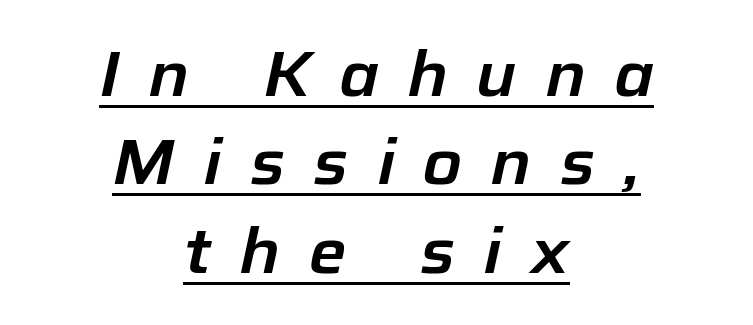
Q: Is the text italic (slanted)? A: Yes, it leans right by about 12 degrees.
Q: Is the text underlined? A: Yes.
Q: How is the paragraph aligned? A: Centered.
Q: Is the spacing between letters normal or unusually wide? A: Unusually wide.
Q: Is the spacing between lines tight, normal or loose? A: Normal.
Q: Width (condensed, normal, or wide)? A: Normal.
Q: Stroke contrast? A: Low.
Q: x-height? A: Medium.
Q: Monospaced? A: No.
